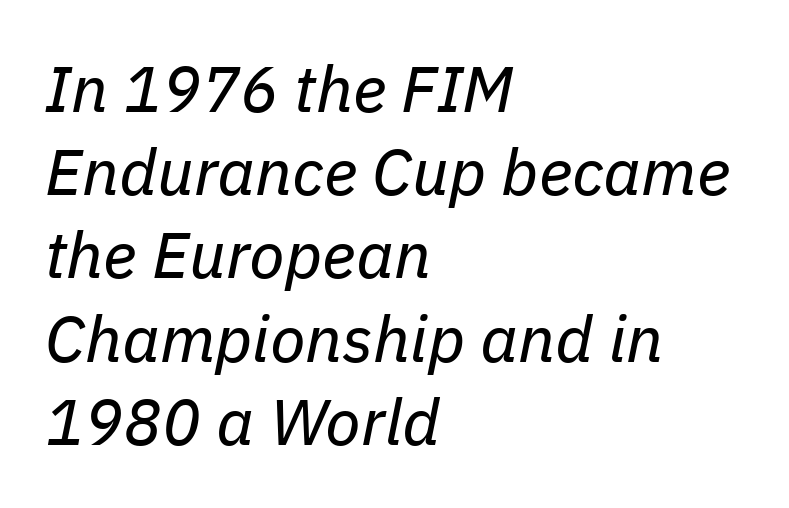
Q: Is the text bold? A: No.
Q: Is the text italic (slanted)? A: Yes, it leans right by about 11 degrees.
Q: Is the text underlined? A: No.
Q: How is the paragraph aligned? A: Left-aligned.
Q: Is the spacing between letters normal or unusually wide? A: Normal.
Q: Is the spacing between lines tight, normal or loose? A: Normal.
Q: Width (condensed, normal, or wide)? A: Normal.
Q: Stroke contrast? A: Low.
Q: x-height? A: Medium.
Q: Monospaced? A: No.
